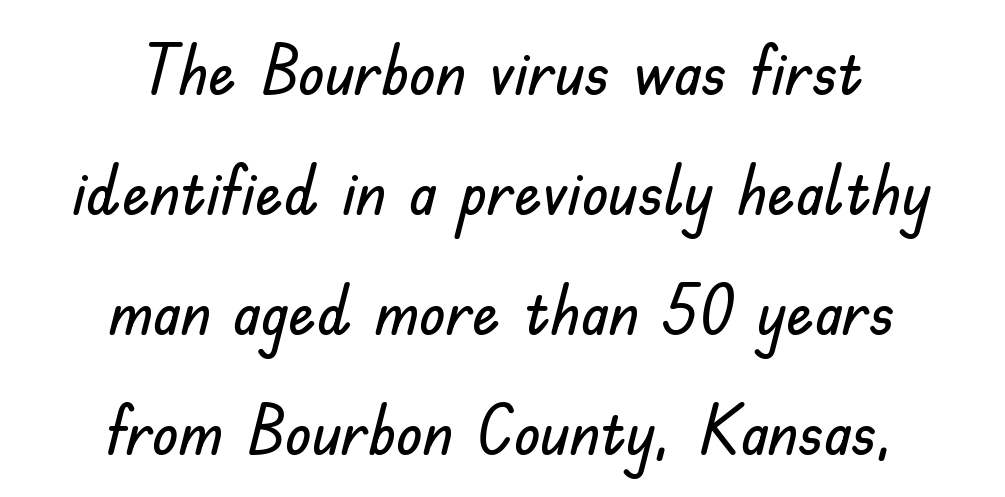
Does the copy run flush right? No — it is centered line by line. Each row of text sits above clean, open space. Each word holds together tightly as a unit, with standard inter-letter gaps. Spacing verdict: proportional, widths tailored to each character.
